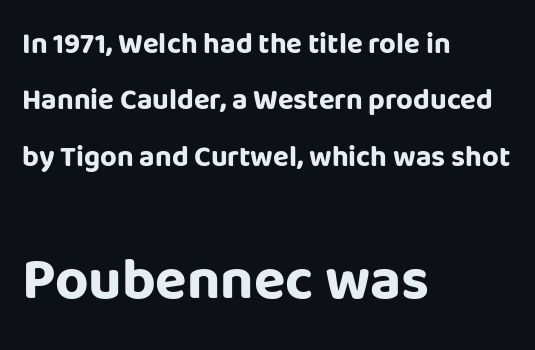
Thick stems and heavy bowls — unmistakably bold. Honestly, there is no underline to notice here at all. Leading: increased. Nobody touched the tracking dial on this one. Quick note: not italic, upright.
